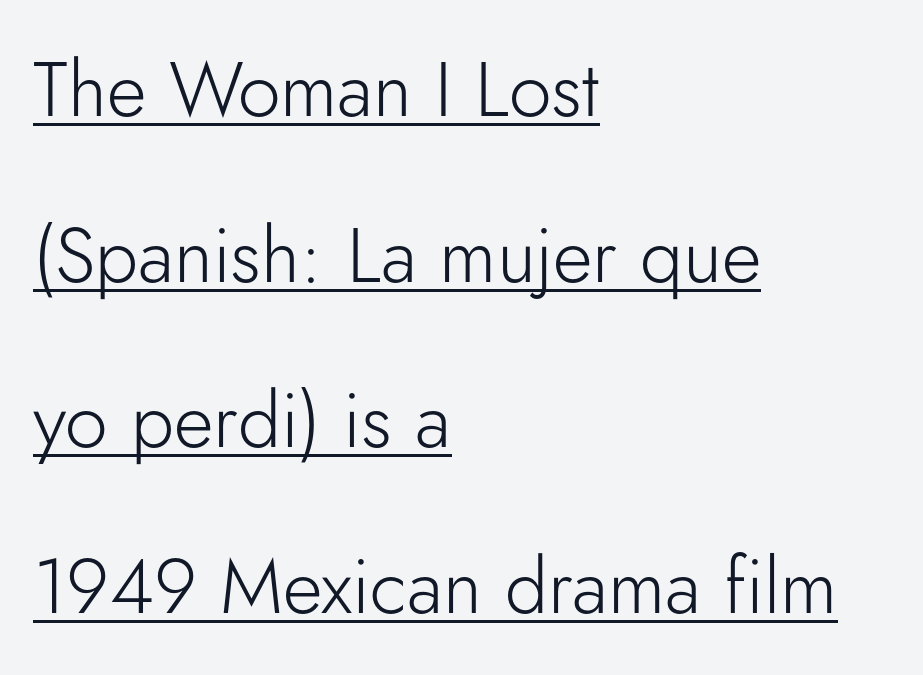
Designer's note — italics off, roman on. Is this a heavy cut? Hardly; it is regular or lighter. Beneath each row of characters lies a ruled line. The typesetter chose a ragged-right arrangement here.
